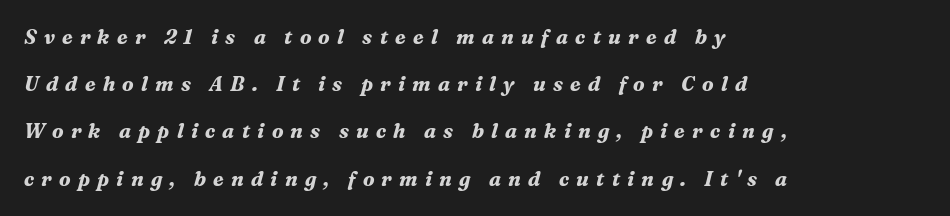
Q: Is the text bold? A: Yes.
Q: Is the text italic (slanted)? A: Yes, it leans right by about 16 degrees.
Q: Is the text underlined? A: No.
Q: How is the paragraph aligned? A: Left-aligned.
Q: Is the spacing between letters normal or unusually wide? A: Unusually wide.
Q: Is the spacing between lines tight, normal or loose? A: Loose.
